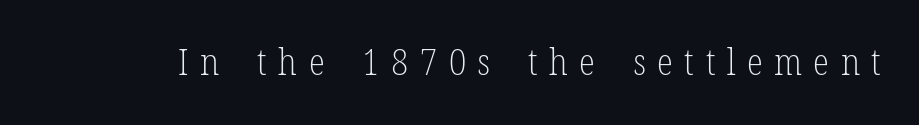
Q: Is the text bold? A: No.
Q: Is the text italic (slanted)? A: No, it is upright.
Q: Is the typeface a serif or a sans-serif typeface? A: Serif.
Q: Is the text underlined? A: No.
Q: Is the spacing between letters normal or unusually wide? A: Unusually wide.
Q: Width (condensed, normal, or wide)? A: Condensed.
Q: Stroke contrast? A: Low.
Q: x-height? A: Medium.
Q: Monospaced? A: No.
